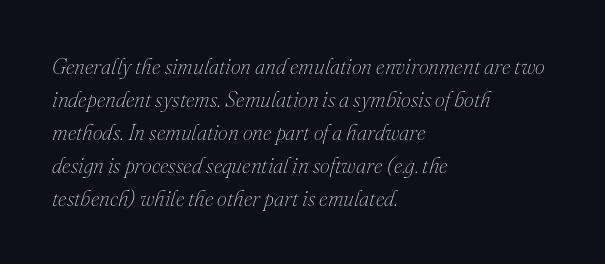
Descenders hang freely into open space. Whoever set this chose a conventional vertical rhythm. The cut favours lightness, reaching ordinary text weight at its darkest. Nobody touched the tracking dial on this one.
